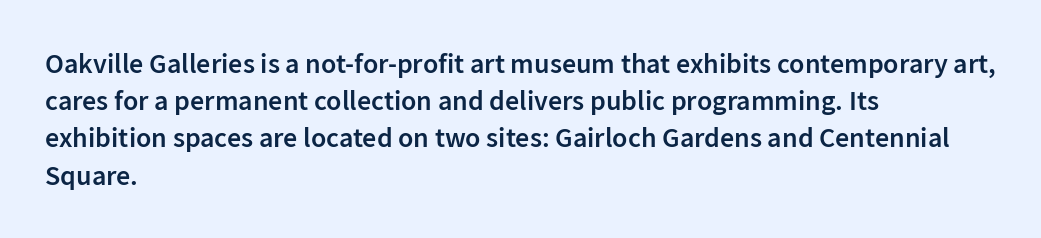
{"serif": "no", "italic": "no", "bold": "semi", "weight": "semibold", "width": "normal", "stroke_contrast": "low", "x_height": "medium", "monospaced": "no", "underline": "no", "align": "left", "line_spacing": "normal", "line_spacing_ratio": 1.33, "letter_spacing": "normal", "letter_spacing_em": 0.0, "glyph_px": 28}
